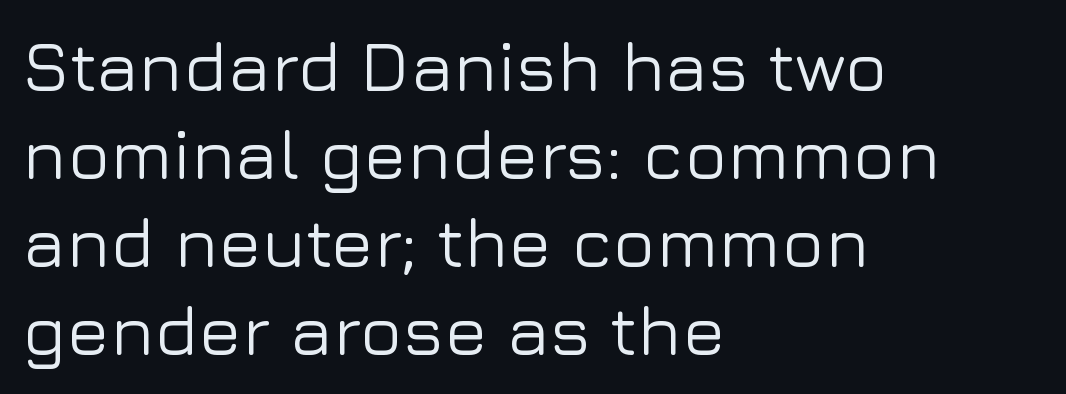
The letterforms sit shoulder to shoulder at normal distance. Posture: vertical. The passage is arranged the way most books set body copy — flush left. You could not count columns in this text — the font is proportionally spaced. Check under the words: just untouched page.
